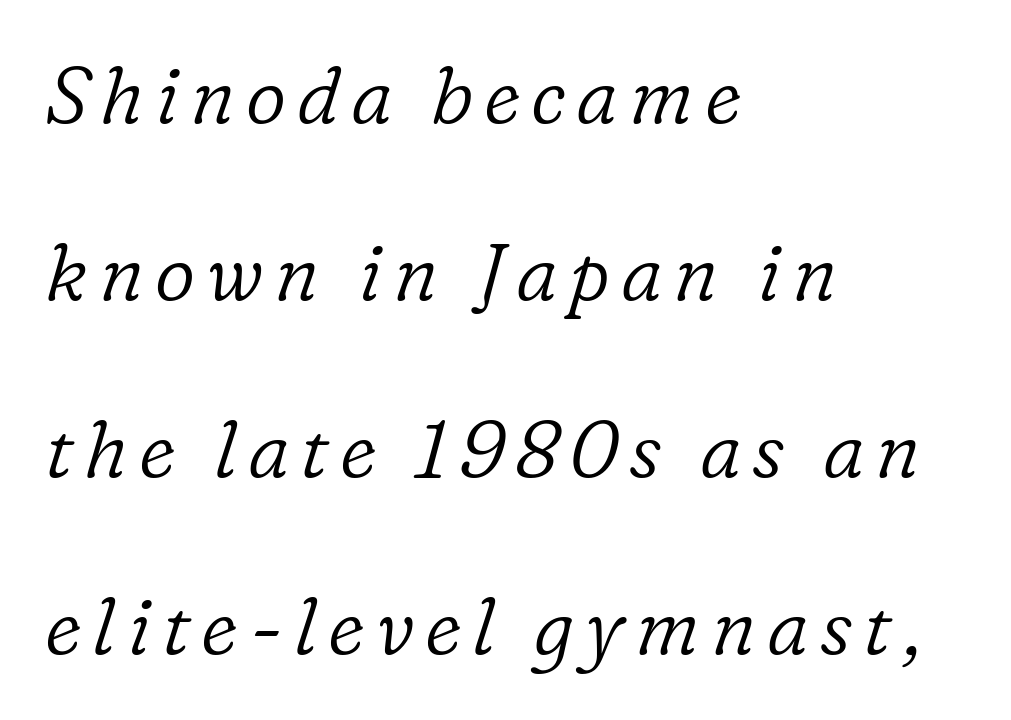
The image shows 79 px light serif type, italic (leaning right); set left-aligned, loose line spacing (2.24x), not underlined; low stroke contrast and a medium x-height.
